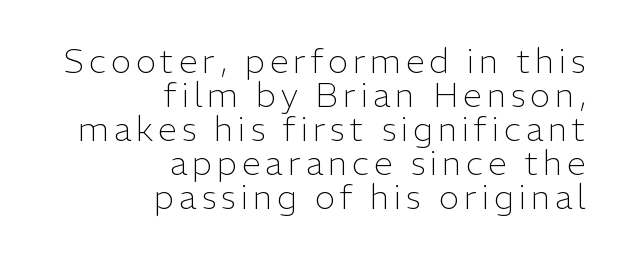
Q: Is the text bold? A: No.
Q: Is the text italic (slanted)? A: No, it is upright.
Q: Is the typeface a serif or a sans-serif typeface? A: Sans-serif.
Q: Is the text underlined? A: No.
Q: How is the paragraph aligned? A: Right-aligned.
Q: Is the spacing between lines tight, normal or loose? A: Tight.
Q: Width (condensed, normal, or wide)? A: Normal.
Q: Stroke contrast? A: Low.
Q: x-height? A: Medium.
Q: Monospaced? A: No.
